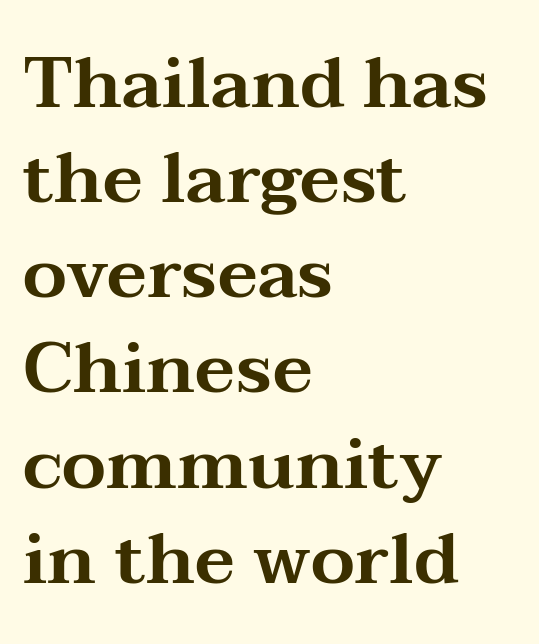
Students, observe: this is what conventionally led text looks like. All the whitespace from short lines collects on the right. Each letter keeps its own natural width here, so spacing adapts to shape. The letters stand upright; this is a roman face.
